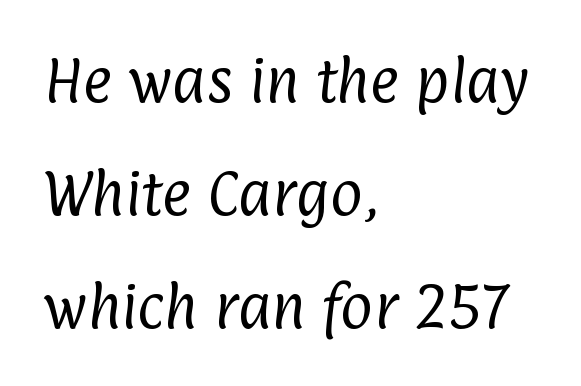
The image shows 50 px regular-weight, condensed sans-serif type; set left-aligned, loose line spacing (2.26x), normal letter spacing, not underlined; low stroke contrast and a medium x-height.
